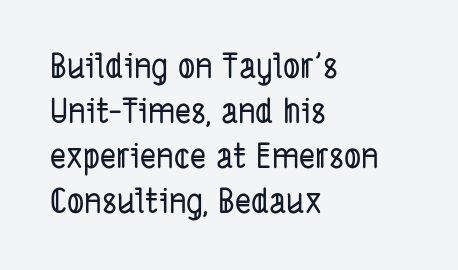
The image shows 34 px condensed sans-serif type; set left-aligned, normal line spacing (1.32x), normal letter spacing, not underlined; low stroke contrast and a medium x-height.
